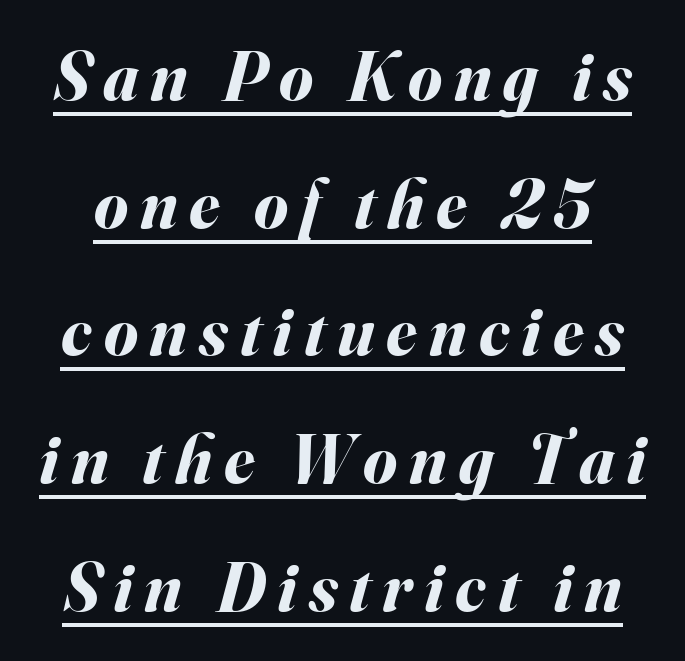
Q: Is the text bold? A: Yes.
Q: Is the text italic (slanted)? A: Yes, it leans right by about 16 degrees.
Q: Is the text underlined? A: Yes.
Q: Width (condensed, normal, or wide)? A: Normal.
Q: Stroke contrast? A: Medium.
Q: x-height? A: Small.
Q: Monospaced? A: No.
